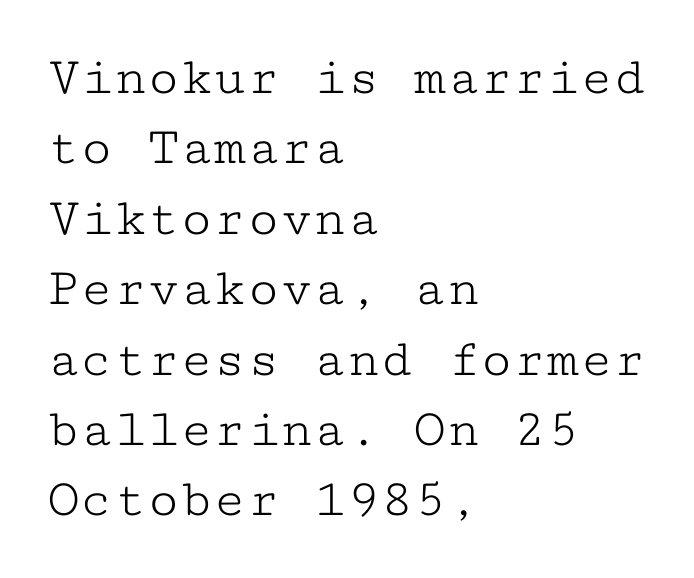
Q: Is the text bold? A: No.
Q: Is the text italic (slanted)? A: No, it is upright.
Q: Is the typeface a serif or a sans-serif typeface? A: Serif.
Q: Is the text underlined? A: No.
Q: How is the paragraph aligned? A: Left-aligned.
Q: Is the spacing between letters normal or unusually wide? A: Normal.
Q: Is the spacing between lines tight, normal or loose? A: Normal.
Q: Width (condensed, normal, or wide)? A: Wide.
Q: Stroke contrast? A: Low.
Q: x-height? A: Medium.
Q: Monospaced? A: Yes.
